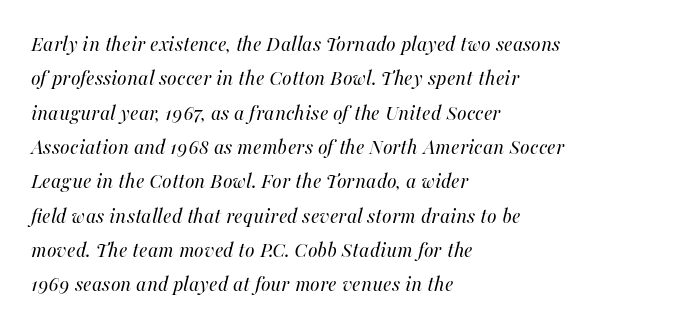
The image shows 22 px text type, italic (leaning right); set left-aligned, normal line spacing (1.56x), normal letter spacing, not underlined.
